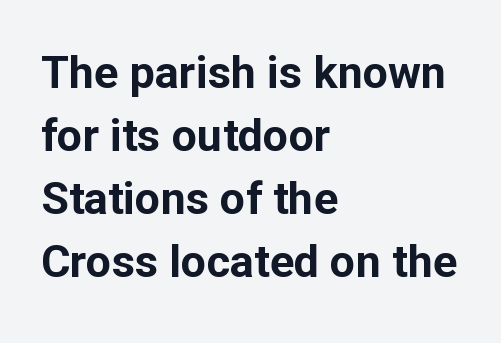
{"serif": "no", "italic": "no", "bold": "yes", "weight": "bold", "width": "normal", "stroke_contrast": "low", "x_height": "medium", "monospaced": "no", "underline": "no", "align": "left", "line_spacing": "normal", "line_spacing_ratio": 1.4, "letter_spacing": "normal", "letter_spacing_em": 0.0, "glyph_px": 45}
